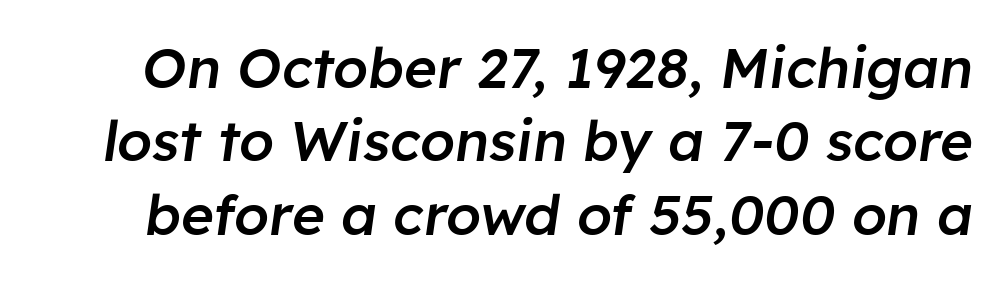
The typesetting leans somewhat heavy: a semibold. No extra tracking has been applied to these lines. The whole block is typeset with a tilt. Descender tails drop into unmarked territory. The line-height multiplier appears to be the usual default. Note the varied advance widths — an 'i' is clearly narrower than an 'm'.
